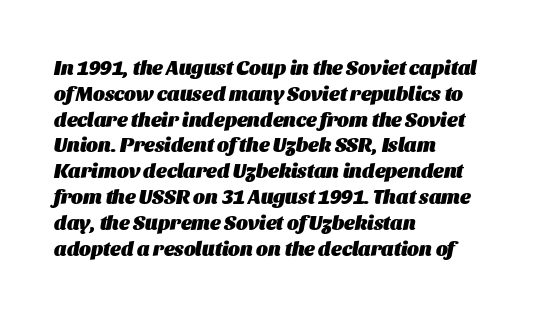
{"italic": "yes", "lean": "right", "slant_degrees": 11, "bold": "yes", "underline": "no", "align": "left", "line_spacing": "normal", "line_spacing_ratio": 1.29, "letter_spacing": "normal", "letter_spacing_em": 0.0, "glyph_px": 20}
